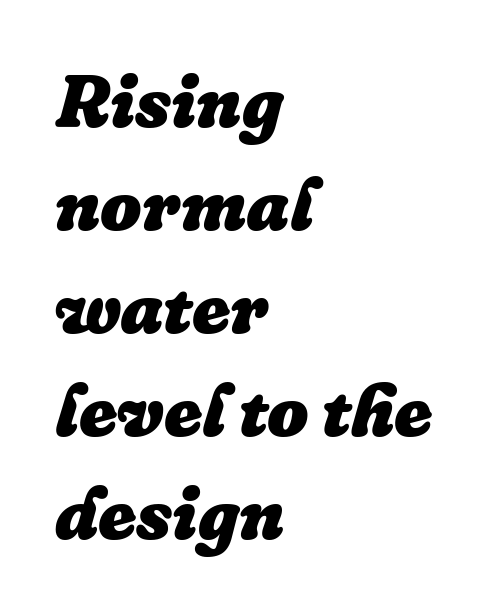
{"italic": "yes", "lean": "right", "slant_degrees": 16, "bold": "yes", "weight": "heavy", "width": "normal", "stroke_contrast": "low", "x_height": "medium", "monospaced": "no", "underline": "no", "align": "left", "line_spacing": "normal", "line_spacing_ratio": 1.41, "letter_spacing": "normal", "letter_spacing_em": 0.0, "glyph_px": 73}
